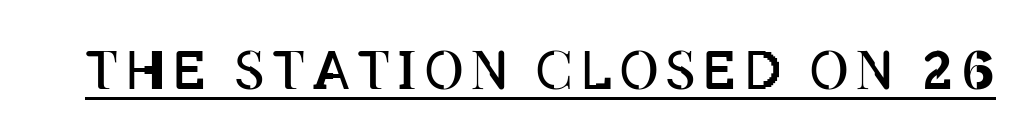
Q: Is the text bold? A: No.
Q: Is the text italic (slanted)? A: No, it is upright.
Q: Is the text underlined? A: Yes.
Q: Width (condensed, normal, or wide)? A: Condensed.
Q: Stroke contrast? A: Low.
Q: x-height? A: Large.
Q: Monospaced? A: No.
